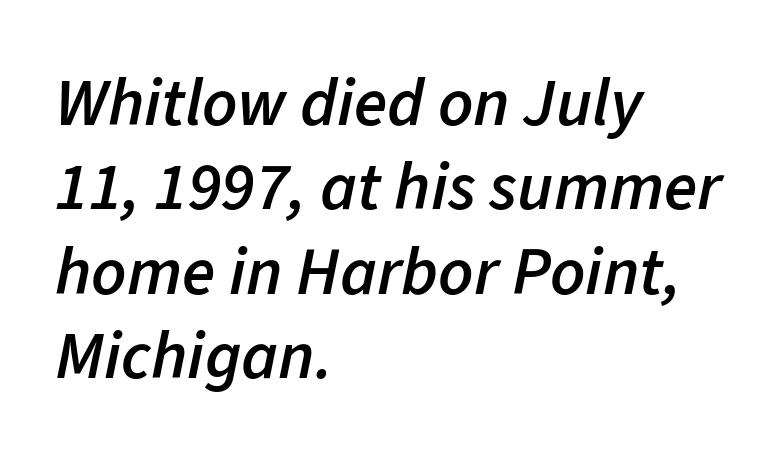
{"italic": "yes", "lean": "right", "slant_degrees": 11, "bold": "semi", "weight": "semibold", "width": "normal", "stroke_contrast": "low", "x_height": "medium", "monospaced": "no", "underline": "no", "align": "left", "line_spacing_ratio": 1.24, "letter_spacing": "normal", "letter_spacing_em": 0.0, "glyph_px": 68}
